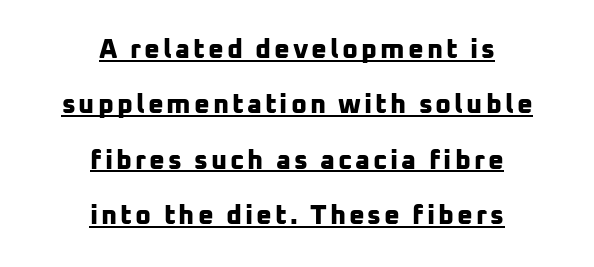
Q: Is the text bold? A: Yes.
Q: Is the text underlined? A: Yes.
Q: How is the paragraph aligned? A: Centered.
Q: Is the spacing between lines tight, normal or loose? A: Loose.
